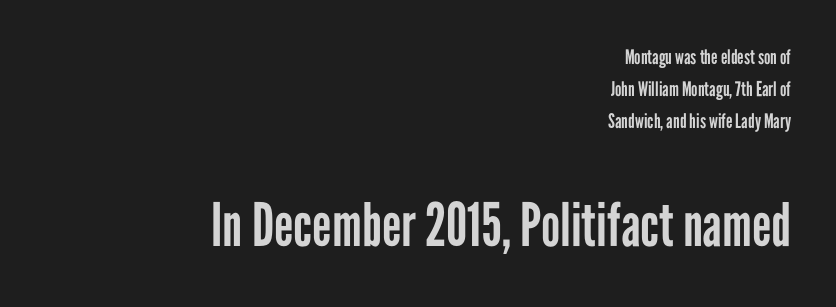
Q: Is the text bold? A: No.
Q: Is the text italic (slanted)? A: No, it is upright.
Q: Is the typeface a serif or a sans-serif typeface? A: Sans-serif.
Q: Is the text underlined? A: No.
Q: How is the paragraph aligned? A: Right-aligned.
Q: Is the spacing between letters normal or unusually wide? A: Normal.
Q: Is the spacing between lines tight, normal or loose? A: Normal.
Q: Which block of text is set in a larger size, the first (top) or the second (bottom)? A: The second (bottom) one.
Q: Width (condensed, normal, or wide)? A: Condensed.
Q: Stroke contrast? A: Low.
Q: x-height? A: Medium.
Q: Monospaced? A: No.
